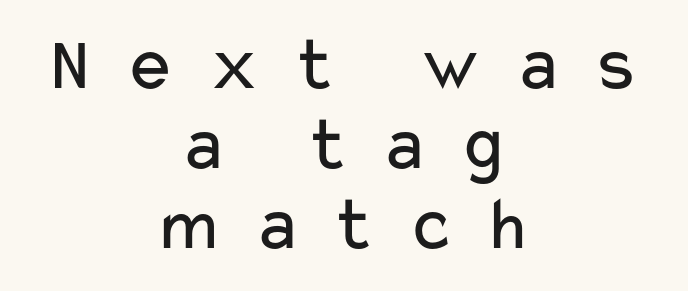
One-word summary of the alignment: center. The specimen reads as upright at a glance. Inter-character spacing is expanded well beyond the font's built-in metrics. Each letter keeps its own natural width here, so spacing adapts to shape. Check the space under the baseline: it is left empty. To sum up the face: it is a sans, with no serifs.
